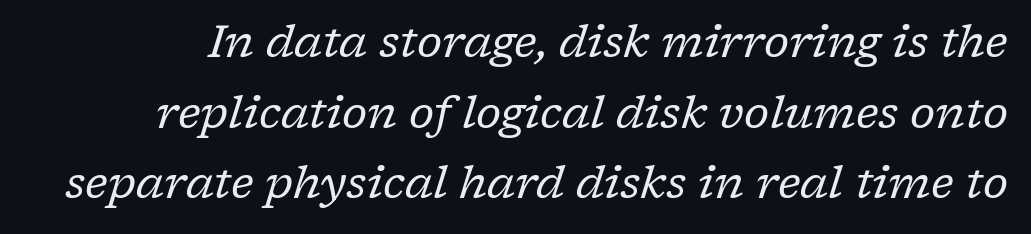
Q: Is the text bold? A: No.
Q: Is the text italic (slanted)? A: Yes, it leans right by about 17 degrees.
Q: Is the typeface a serif or a sans-serif typeface? A: Serif.
Q: Is the text underlined? A: No.
Q: Is the spacing between letters normal or unusually wide? A: Normal.
Q: Is the spacing between lines tight, normal or loose? A: Normal.
Q: Width (condensed, normal, or wide)? A: Normal.
Q: Stroke contrast? A: Low.
Q: x-height? A: Medium.
Q: Monospaced? A: No.
